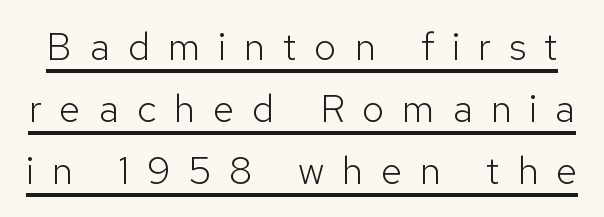
The image shows 39 px light sans-serif type, upright; set normal line spacing (1.59x), unusually wide letter spacing (+0.46 em), underlined; low stroke contrast and a medium x-height.
